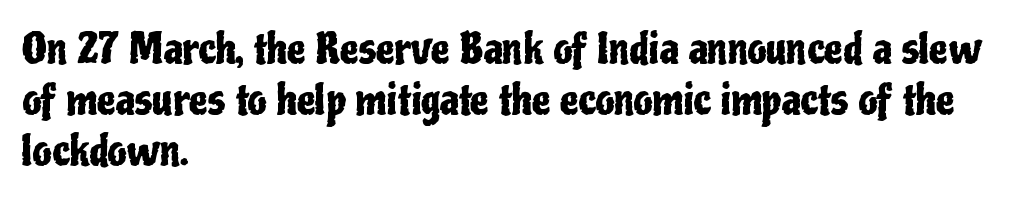
The image shows 42 px condensed sans-serif type, upright; set left-aligned, line spacing 1.22x, normal letter spacing, not underlined; low stroke contrast and a medium x-height.
